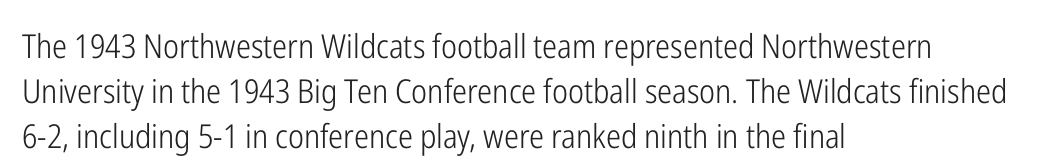
Q: Is the text bold? A: No.
Q: Is the text italic (slanted)? A: No, it is upright.
Q: Is the typeface a serif or a sans-serif typeface? A: Sans-serif.
Q: Is the text underlined? A: No.
Q: How is the paragraph aligned? A: Left-aligned.
Q: Is the spacing between letters normal or unusually wide? A: Normal.
Q: Is the spacing between lines tight, normal or loose? A: Normal.
Q: Width (condensed, normal, or wide)? A: Condensed.
Q: Stroke contrast? A: Low.
Q: x-height? A: Medium.
Q: Monospaced? A: No.
